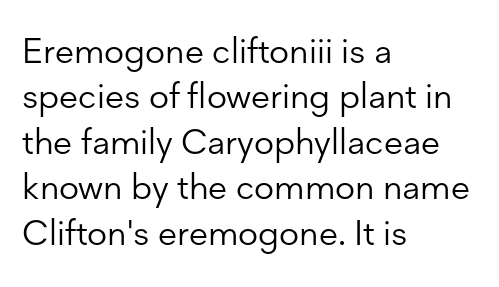
Q: Is the text bold? A: No.
Q: Is the text italic (slanted)? A: No, it is upright.
Q: Is the typeface a serif or a sans-serif typeface? A: Sans-serif.
Q: Is the text underlined? A: No.
Q: How is the paragraph aligned? A: Left-aligned.
Q: Is the spacing between letters normal or unusually wide? A: Normal.
Q: Is the spacing between lines tight, normal or loose? A: Normal.
Q: Width (condensed, normal, or wide)? A: Normal.
Q: Stroke contrast? A: Low.
Q: x-height? A: Medium.
Q: Monospaced? A: No.
